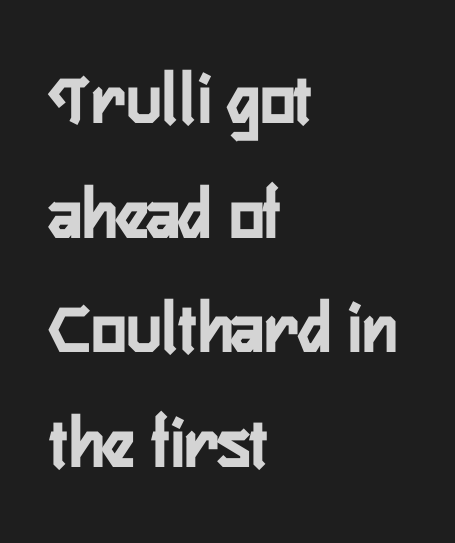
The image shows 74 px semibold, condensed sans-serif type, upright; set left-aligned, normal line spacing (1.55x), normal letter spacing, not underlined; low stroke contrast and a medium x-height.
